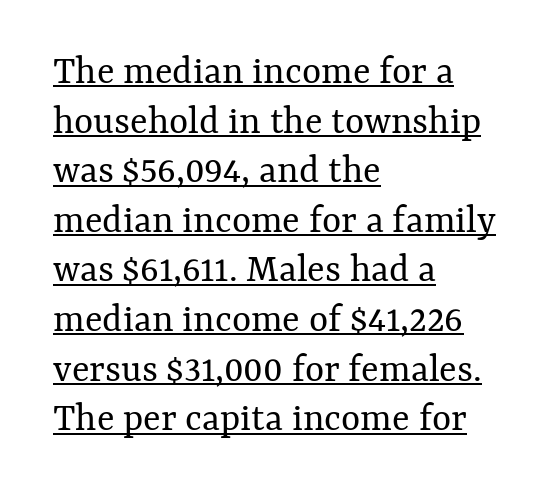
Varying glyph widths throughout — classic text-font behaviour. Does a line run under the words? Yes, clearly. This is roman type, the default non-slanted kind. Caption: face not bold, strokes unweighted. Where is the straight margin? On the left. Look at the tracking — it's just the regular setting, nothing added.
